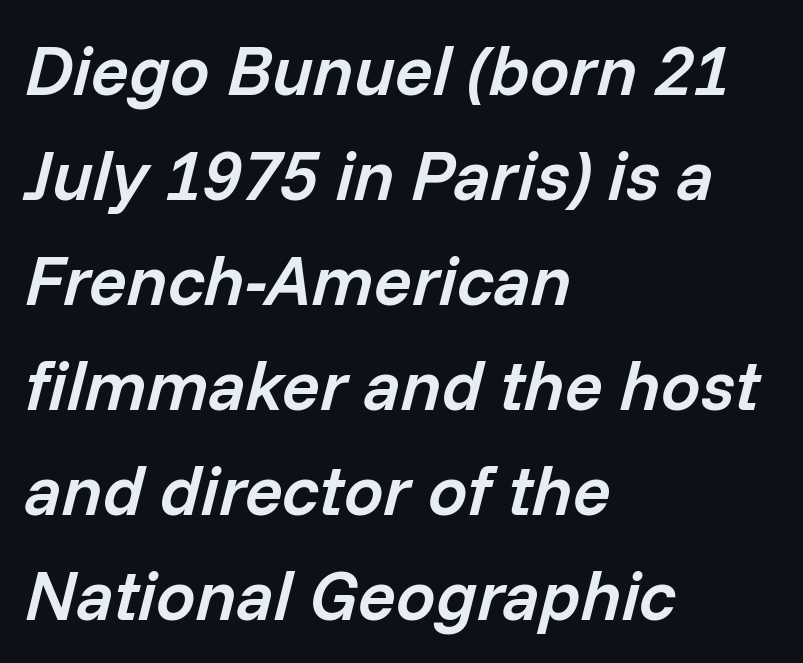
{"italic": "yes", "lean": "right", "slant_degrees": 14, "bold": "semi", "weight": "semibold", "width": "normal", "stroke_contrast": "low", "x_height": "medium", "monospaced": "no", "underline": "no", "align": "left", "line_spacing": "normal", "line_spacing_ratio": 1.5, "letter_spacing": "normal", "letter_spacing_em": 0.0, "glyph_px": 70}
